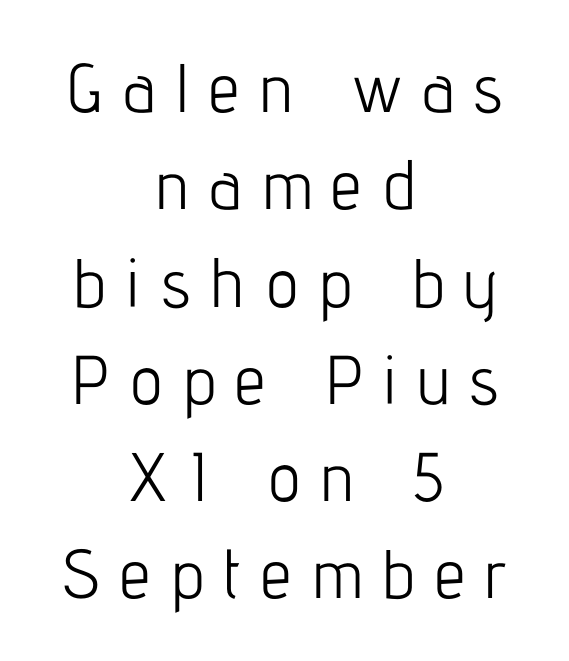
The type is letterspaced generously, with wide tracking. The space between consecutive lines is moderate. Character widths vary here, with narrow letters taking less room than wide ones. The passage shown is not bold in any degree. Each line is balanced around a shared central axis.
